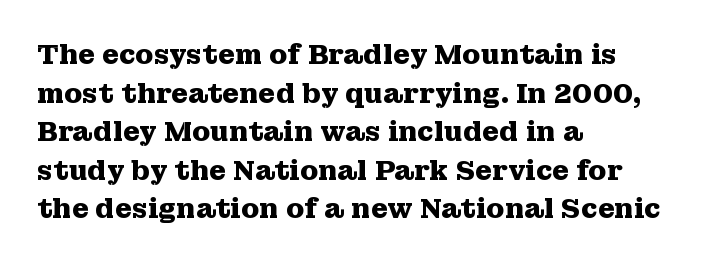
Q: Is the text bold? A: Yes.
Q: Is the text italic (slanted)? A: No, it is upright.
Q: Is the text underlined? A: No.
Q: How is the paragraph aligned? A: Left-aligned.
Q: Is the spacing between letters normal or unusually wide? A: Normal.
Q: Is the spacing between lines tight, normal or loose? A: Normal.
